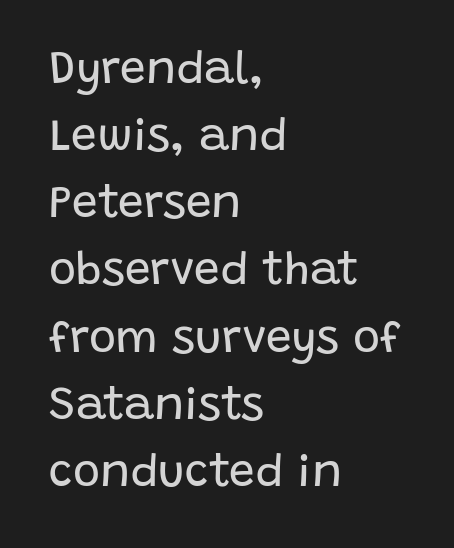
Q: Is the text bold? A: No.
Q: Is the text italic (slanted)? A: No, it is upright.
Q: Is the typeface a serif or a sans-serif typeface? A: Sans-serif.
Q: Is the text underlined? A: No.
Q: How is the paragraph aligned? A: Left-aligned.
Q: Is the spacing between letters normal or unusually wide? A: Normal.
Q: Is the spacing between lines tight, normal or loose? A: Normal.
Q: Width (condensed, normal, or wide)? A: Normal.
Q: Stroke contrast? A: Low.
Q: x-height? A: Large.
Q: Monospaced? A: No.
